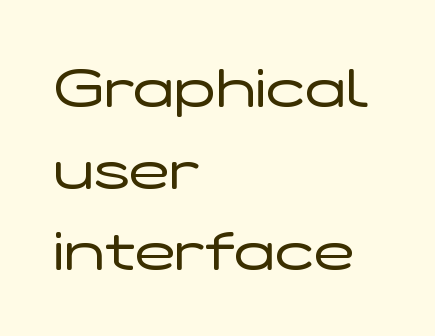
Nothing heavy about these letters — not bold at all. The rendering uses a moderate line-height, typical for paragraphs. You could not count columns in this text — the font is proportionally spaced. Serif or sans? Sans — the stroke terminals are bare. A typesetter would mark this as roman, not italic. This sample uses plain, unmodified letter spacing.
